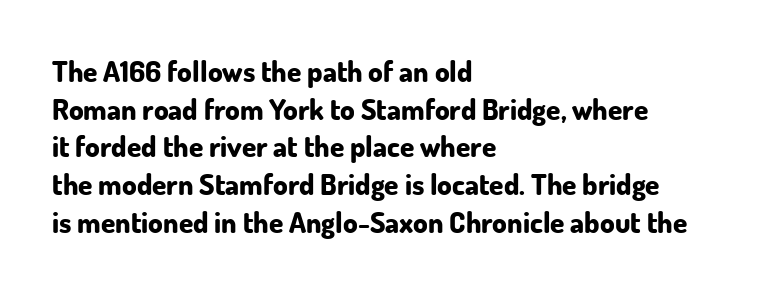
The image shows 29 px bold sans-serif type, upright; set left-aligned, normal line spacing (1.3x), normal letter spacing, not underlined; low stroke contrast and a small x-height.
